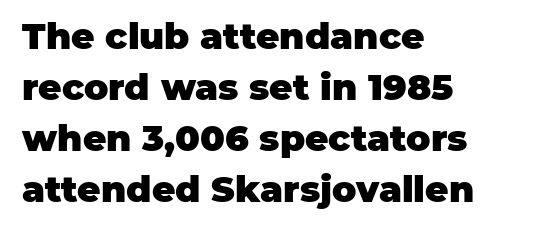
One-word summary of the alignment: left. The zone under the glyphs is completely vacant. Between one letter and the next there's only the usual sliver of space. In terms of posture, this sample is upright. The strokes are fattened all the way to bold.
